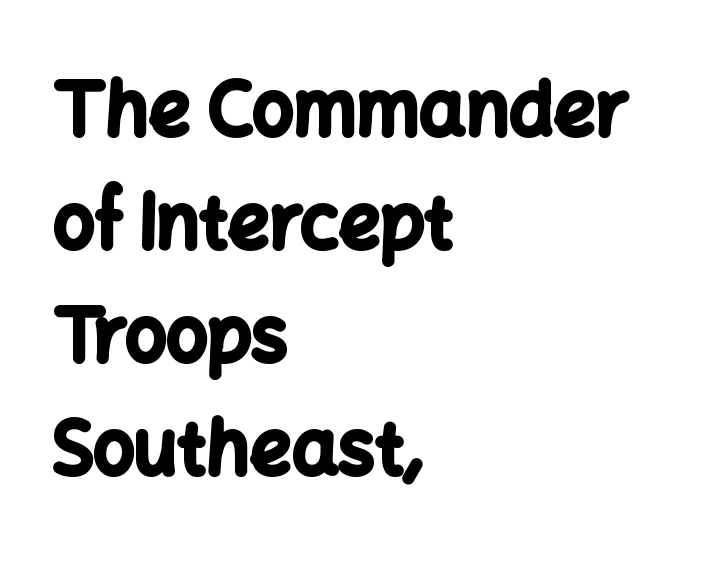
{"serif": "no", "italic": "no", "bold": "yes", "weight": "bold", "width": "normal", "stroke_contrast": "low", "x_height": "medium", "monospaced": "no", "underline": "no", "align": "left", "line_spacing": "normal", "line_spacing_ratio": 1.55, "letter_spacing": "normal", "letter_spacing_em": 0.0, "glyph_px": 73}
